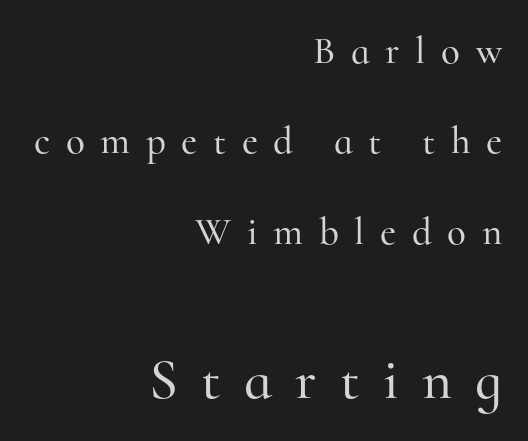
Look at the bottom of the vertical strokes: they flare into serifs here. The lines are spread far apart with generous leading. These lines are rendered in a variable-pitch font. The compositor pushed each line to the right boundary.
